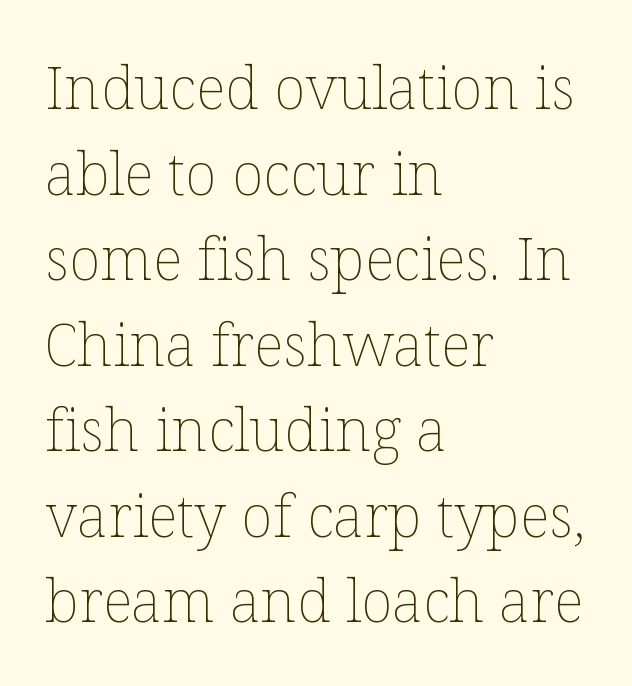
Q: Is the text bold? A: No.
Q: Is the text italic (slanted)? A: No, it is upright.
Q: Is the text underlined? A: No.
Q: How is the paragraph aligned? A: Left-aligned.
Q: Is the spacing between letters normal or unusually wide? A: Normal.
Q: Is the spacing between lines tight, normal or loose? A: Normal.
Q: Width (condensed, normal, or wide)? A: Normal.
Q: Stroke contrast? A: Low.
Q: x-height? A: Medium.
Q: Monospaced? A: No.
